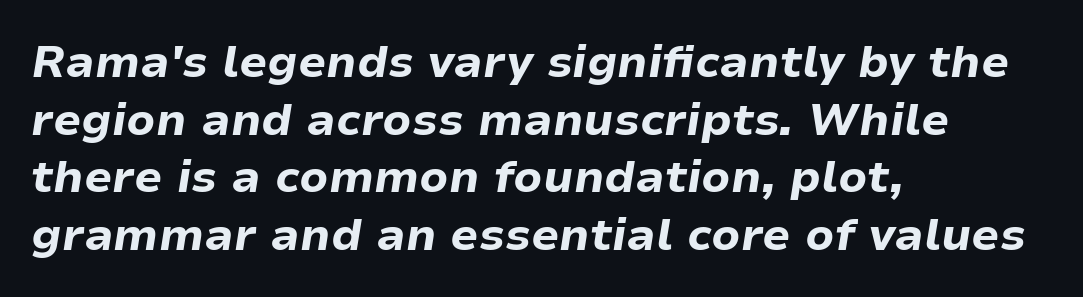
This sample keeps an unexceptional amount of space between lines. Note the varied advance widths — an 'i' is clearly narrower than an 'm'. The face used here has a pronounced slope to its letters. The paragraph has a hard left edge and a soft right edge. Tracking value appears to be zero — textbook default spacing. Caption: bold face, heavy strokes.
